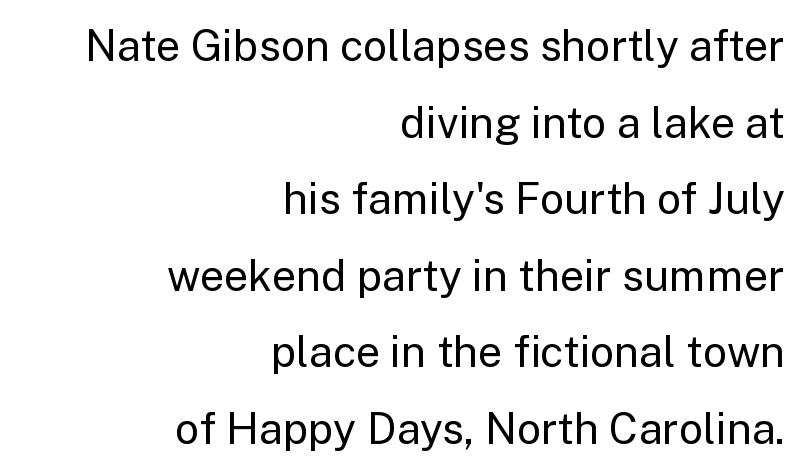
This rendering employs a face without finishing strokes, i.e., a sans-serif. Letter spacing: default. Ink coverage per letter is moderate at most. This rendering features lettering with no underline. Character widths vary here, with narrow letters taking less room than wide ones.
